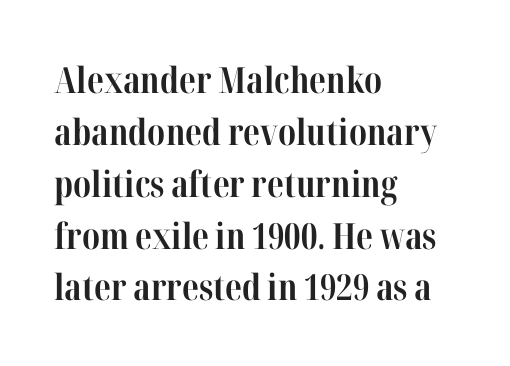
The image shows 36 px bold, condensed serif type, upright; set left-aligned, normal line spacing (1.44x), normal letter spacing, not underlined; high stroke contrast and a medium x-height.
